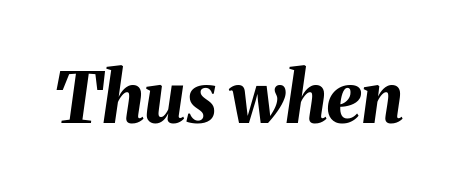
{"italic": "yes", "lean": "right", "slant_degrees": 8, "bold": "yes", "weight": "bold", "width": "normal", "stroke_contrast": "medium", "x_height": "medium", "monospaced": "no", "underline": "no", "letter_spacing": "normal", "letter_spacing_em": 0.0, "glyph_px": 71}
